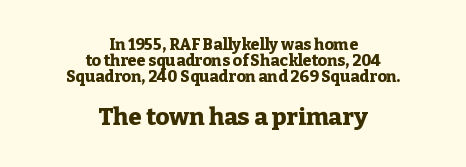
Q: Is the text bold? A: Yes.
Q: Is the text italic (slanted)? A: No, it is upright.
Q: Is the text underlined? A: No.
Q: How is the paragraph aligned? A: Centered.
Q: Is the spacing between letters normal or unusually wide? A: Normal.
Q: Is the spacing between lines tight, normal or loose? A: Tight.
Q: Which block of text is set in a larger size, the first (top) or the second (bottom)? A: The second (bottom) one.
